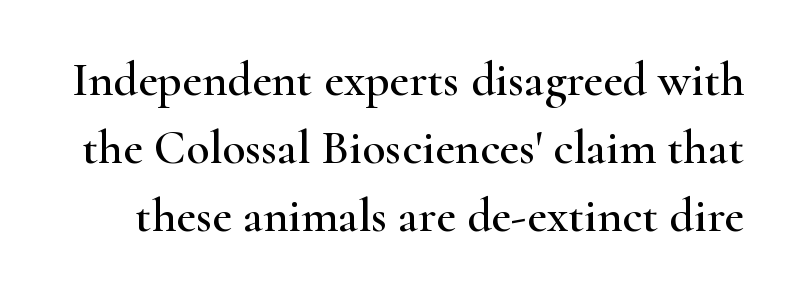
The image shows 48 px wide serif type, upright; set normal line spacing (1.42x), normal letter spacing, not underlined; high stroke contrast and a small x-height.
